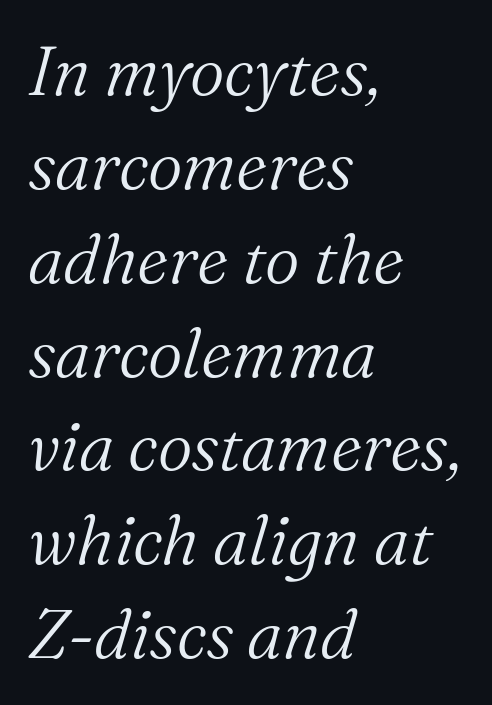
Q: Is the text bold? A: No.
Q: Is the text italic (slanted)? A: Yes, it leans right by about 16 degrees.
Q: Is the typeface a serif or a sans-serif typeface? A: Serif.
Q: Is the text underlined? A: No.
Q: How is the paragraph aligned? A: Left-aligned.
Q: Is the spacing between letters normal or unusually wide? A: Normal.
Q: Is the spacing between lines tight, normal or loose? A: Normal.
Q: Width (condensed, normal, or wide)? A: Normal.
Q: Stroke contrast? A: Medium.
Q: x-height? A: Medium.
Q: Monospaced? A: No.
